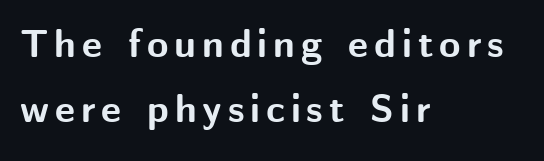
{"serif": "no", "italic": "no", "bold": "yes", "weight": "bold", "width": "normal", "stroke_contrast": "medium", "x_height": "medium", "monospaced": "no", "underline": "no", "align": "left", "line_spacing": "normal", "line_spacing_ratio": 1.67, "glyph_px": 39}
